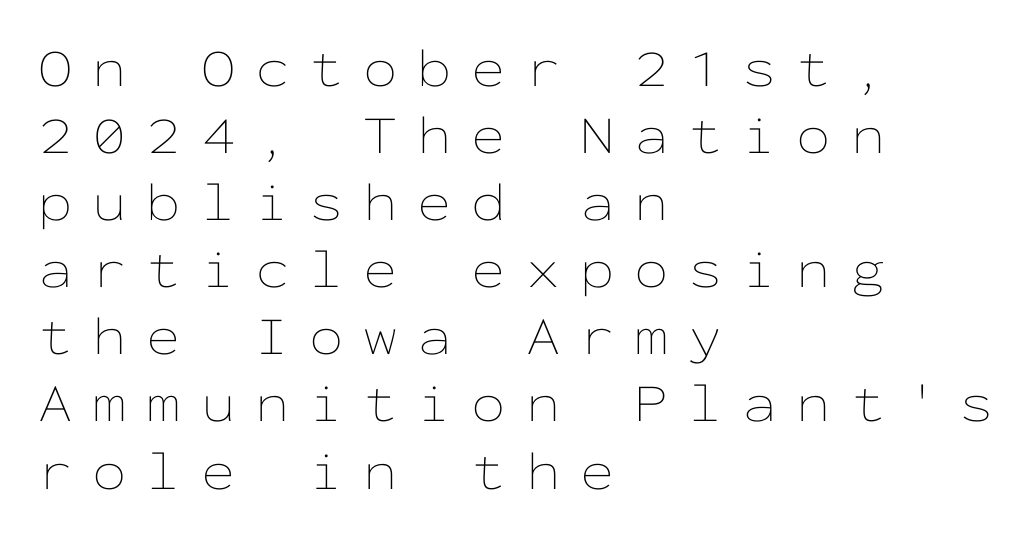
Think of a typewriter: that constant character pitch is what you see here. Counters stay open thanks to moderate or lighter strokes. The passage shown is not underscored anywhere. The paragraph shown leans on its left margin.
